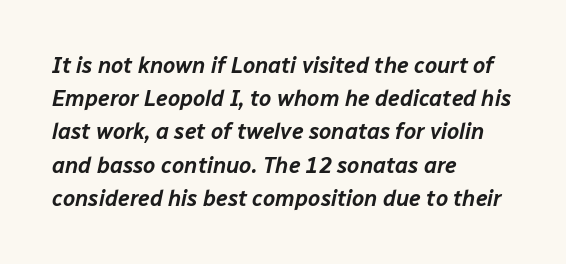
The image shows 22 px text type, italic (leaning right); set left-aligned, normal line spacing (1.51x), normal letter spacing, not underlined.
